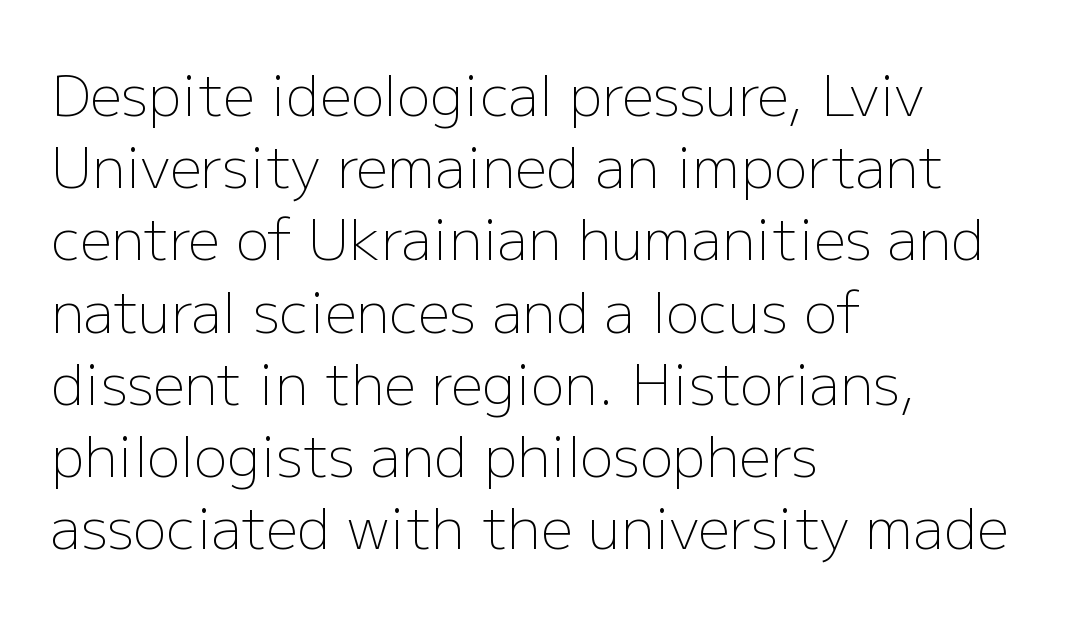
Q: Is the text bold? A: No.
Q: Is the text italic (slanted)? A: No, it is upright.
Q: Is the typeface a serif or a sans-serif typeface? A: Sans-serif.
Q: Is the text underlined? A: No.
Q: How is the paragraph aligned? A: Left-aligned.
Q: Is the spacing between letters normal or unusually wide? A: Normal.
Q: Is the spacing between lines tight, normal or loose? A: Normal.
Q: Width (condensed, normal, or wide)? A: Normal.
Q: Stroke contrast? A: Low.
Q: x-height? A: Medium.
Q: Monospaced? A: No.
